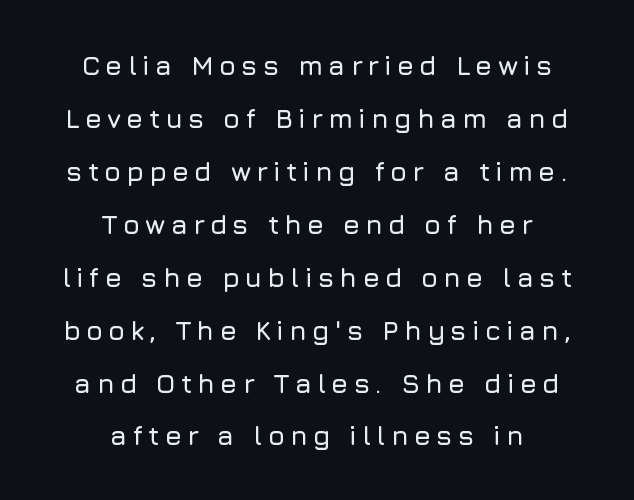
The axis of the letterforms is exactly vertical. The block of text is sparse from top to bottom, with ample space between rows. This sample is center-justified, so both line endings float freely. The zone under the glyphs is completely vacant.
